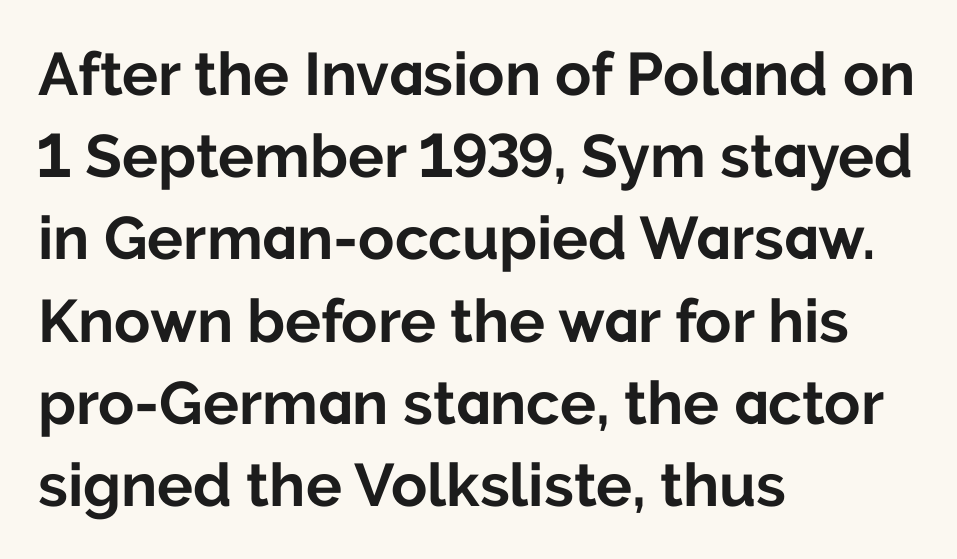
Quick note: not italic, upright. The passage shown is not underscored anywhere. Evenly set lines give the paragraph a standard silhouette. The face used here has the dense, thick strokes of a bold. Where is the straight margin? On the left.
